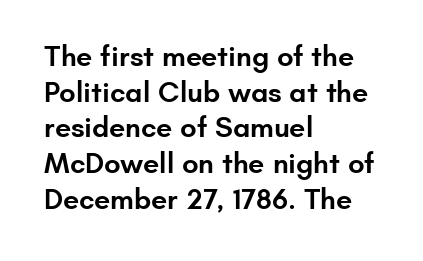
Q: Is the text bold? A: Semi-bold.
Q: Is the text italic (slanted)? A: No, it is upright.
Q: Is the typeface a serif or a sans-serif typeface? A: Sans-serif.
Q: Is the text underlined? A: No.
Q: How is the paragraph aligned? A: Left-aligned.
Q: Is the spacing between letters normal or unusually wide? A: Normal.
Q: Width (condensed, normal, or wide)? A: Normal.
Q: Stroke contrast? A: Low.
Q: x-height? A: Small.
Q: Monospaced? A: No.
